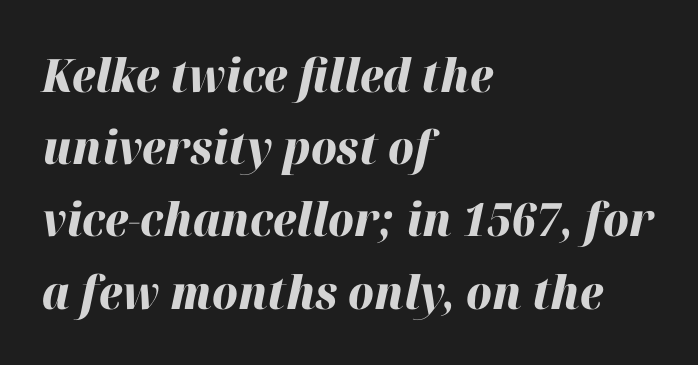
Q: Is the text bold? A: Yes.
Q: Is the text italic (slanted)? A: Yes, it leans right by about 12 degrees.
Q: Is the text underlined? A: No.
Q: How is the paragraph aligned? A: Left-aligned.
Q: Is the spacing between letters normal or unusually wide? A: Normal.
Q: Is the spacing between lines tight, normal or loose? A: Normal.
Q: Width (condensed, normal, or wide)? A: Normal.
Q: Stroke contrast? A: High.
Q: x-height? A: Medium.
Q: Monospaced? A: No.
